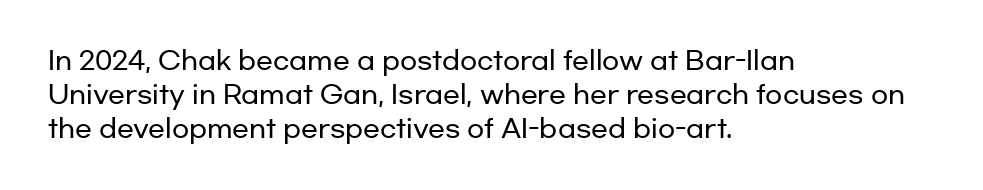
{"italic": "no", "underline": "no", "align": "left", "line_spacing": "normal", "line_spacing_ratio": 1.37, "letter_spacing": "normal", "letter_spacing_em": 0.0, "glyph_px": 25}
